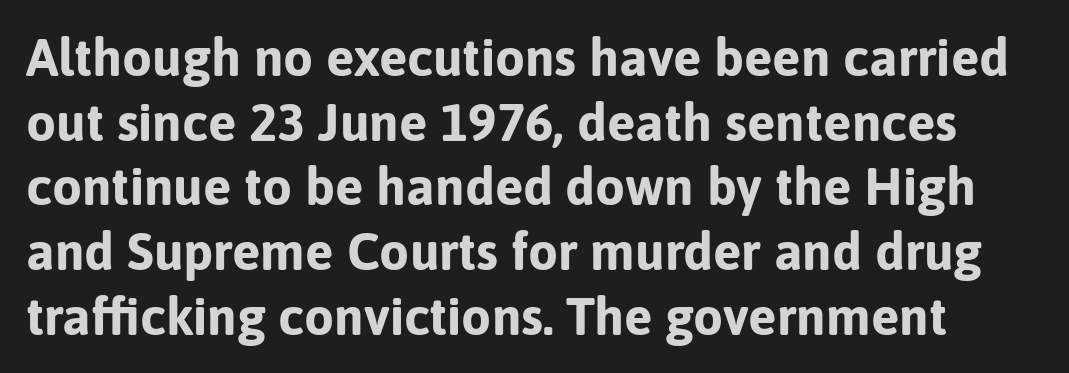
{"serif": "no", "italic": "no", "bold": "yes", "weight": "bold", "width": "normal", "stroke_contrast": "low", "x_height": "medium", "monospaced": "no", "underline": "no", "line_spacing_ratio": 1.22, "letter_spacing": "normal", "letter_spacing_em": 0.0, "glyph_px": 53}
